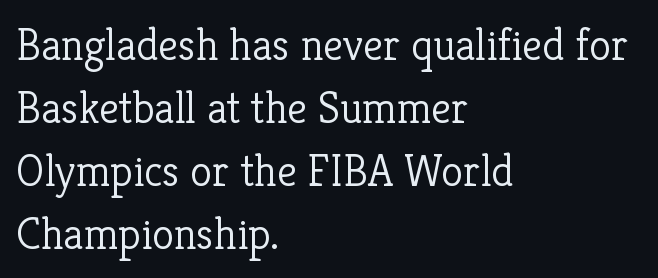
Q: Is the text bold? A: No.
Q: Is the text italic (slanted)? A: No, it is upright.
Q: Is the typeface a serif or a sans-serif typeface? A: Serif.
Q: Is the text underlined? A: No.
Q: How is the paragraph aligned? A: Left-aligned.
Q: Is the spacing between letters normal or unusually wide? A: Normal.
Q: Is the spacing between lines tight, normal or loose? A: Normal.
Q: Width (condensed, normal, or wide)? A: Normal.
Q: Stroke contrast? A: Low.
Q: x-height? A: Medium.
Q: Monospaced? A: No.
